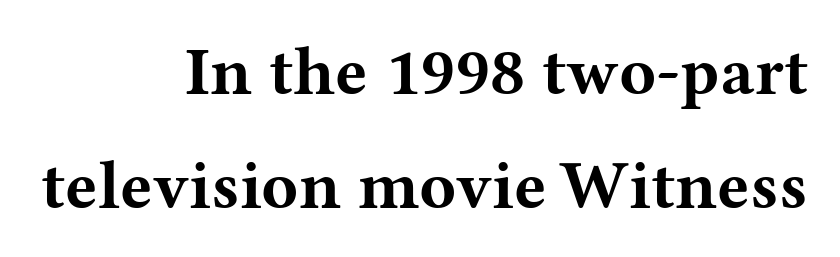
The image shows 68 px bold, wide serif type, upright; set right-aligned, normal line spacing (1.68x), normal letter spacing, not underlined; medium stroke contrast and a medium x-height.
